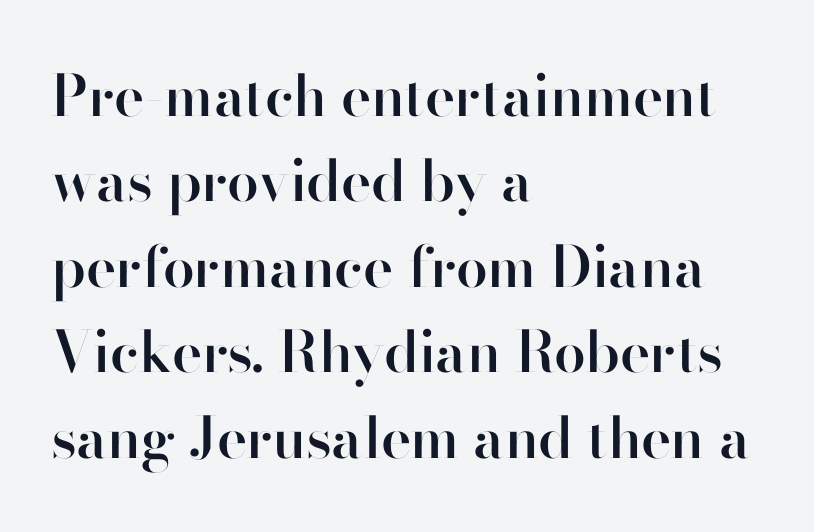
No feet cap the strokes, marking this as sans-serif type. Teacher's note: observe the even left margin — that is flush-left alignment. This sample has the flowing, uneven cadence of proportional lettering. Tracking here is standard; glyphs follow each other at the usual distance.
